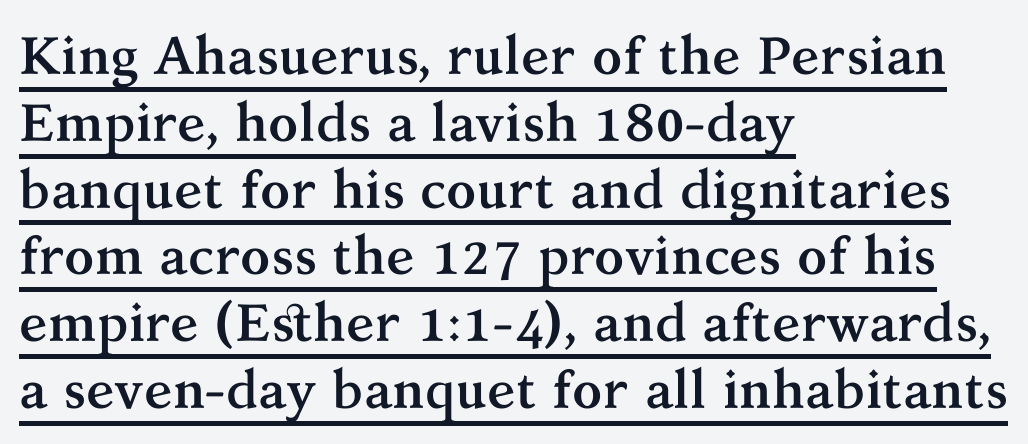
The image shows 53 px semibold serif type, upright; set left-aligned, normal line spacing (1.26x), normal letter spacing, underlined; medium stroke contrast and a medium x-height.
